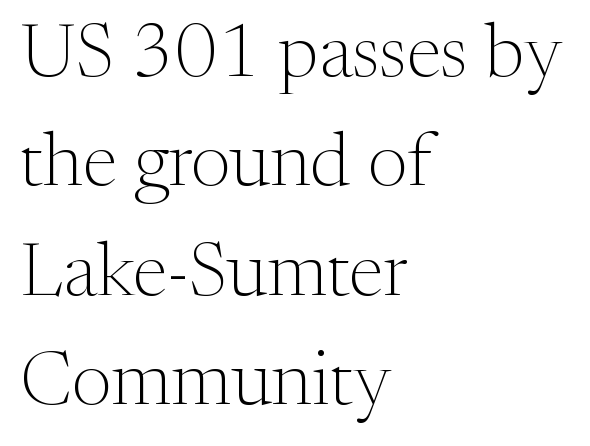
Q: Is the text bold? A: No.
Q: Is the text italic (slanted)? A: No, it is upright.
Q: Is the typeface a serif or a sans-serif typeface? A: Serif.
Q: Is the text underlined? A: No.
Q: How is the paragraph aligned? A: Left-aligned.
Q: Is the spacing between letters normal or unusually wide? A: Normal.
Q: Is the spacing between lines tight, normal or loose? A: Normal.
Q: Width (condensed, normal, or wide)? A: Normal.
Q: Stroke contrast? A: Medium.
Q: x-height? A: Medium.
Q: Monospaced? A: No.
